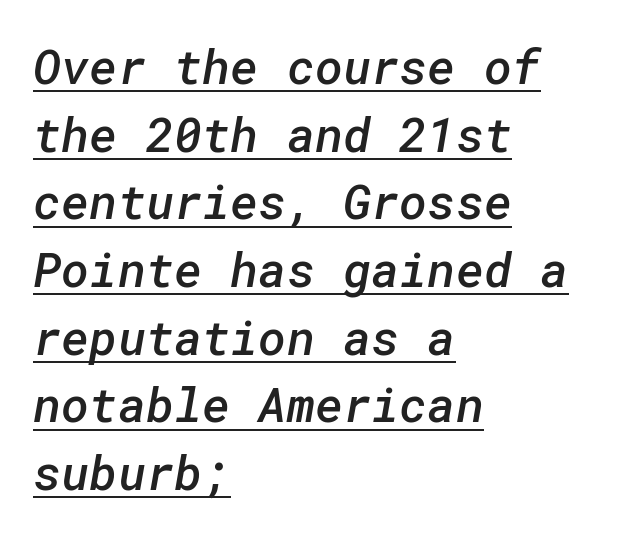
{"serif": "no", "bold": "semi", "weight": "semibold", "width": "normal", "stroke_contrast": "low", "x_height": "medium", "underline": "yes", "align": "left", "line_spacing": "normal", "line_spacing_ratio": 1.41, "letter_spacing": "normal", "letter_spacing_em": 0.0, "glyph_px": 48}
